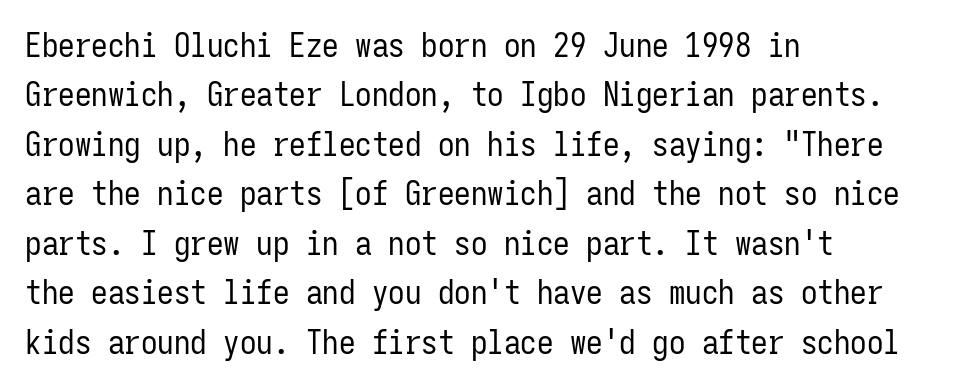
The image shows 33 px regular-weight, condensed sans-serif type, upright, monospaced; set left-aligned, normal line spacing (1.5x), normal letter spacing, not underlined; low stroke contrast and a medium x-height.
